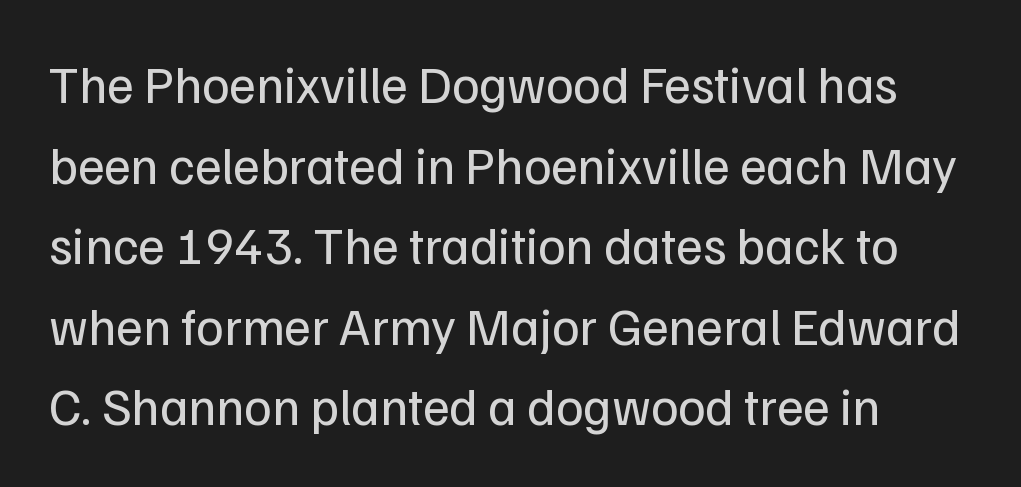
{"serif": "no", "italic": "no", "bold": "no", "weight": "regular", "width": "normal", "stroke_contrast": "low", "x_height": "medium", "monospaced": "no", "underline": "no", "line_spacing": "normal", "line_spacing_ratio": 1.55, "letter_spacing": "normal", "letter_spacing_em": 0.0, "glyph_px": 52}
